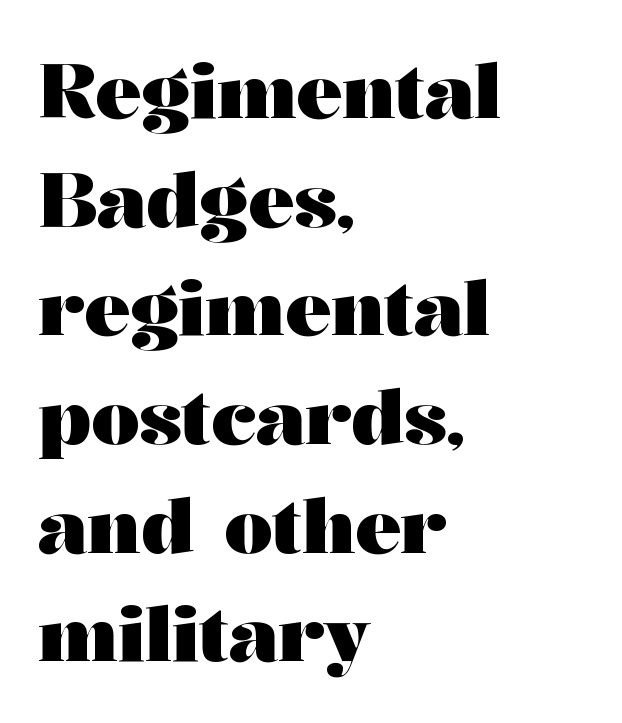
{"serif": "yes", "italic": "no", "bold": "yes", "weight": "heavy", "width": "wide", "stroke_contrast": "medium", "x_height": "medium", "monospaced": "no", "underline": "no", "align": "left", "line_spacing": "normal", "line_spacing_ratio": 1.43, "letter_spacing": "normal", "letter_spacing_em": 0.0, "glyph_px": 76}
